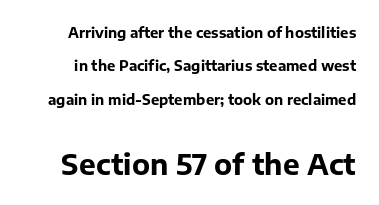
These lines were composed using upright roman letters. Stroke thickness is high; the sample reads as a true bold. A typesetter would call this proportional, since set widths differ per character. Look at the glyph heights: the lower group is clearly the bigger setting.
